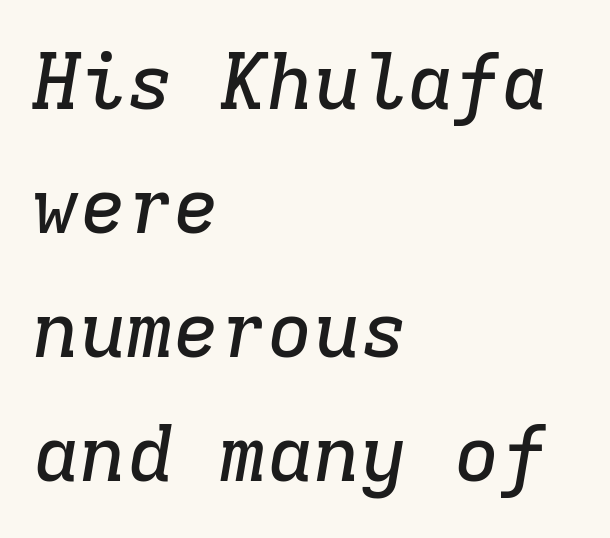
The image shows 78 px serif type, italic (leaning right), monospaced; set left-aligned, normal line spacing (1.59x), normal letter spacing, not underlined; low stroke contrast and a medium x-height.
